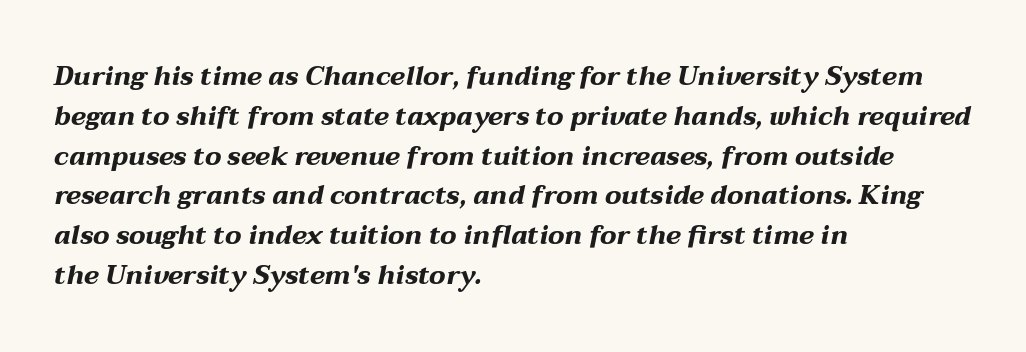
{"italic": "yes", "lean": "right", "slant_degrees": 12, "bold": "yes", "underline": "no", "align": "left", "line_spacing": "normal", "line_spacing_ratio": 1.53, "letter_spacing": "normal", "letter_spacing_em": 0.0, "glyph_px": 26}
